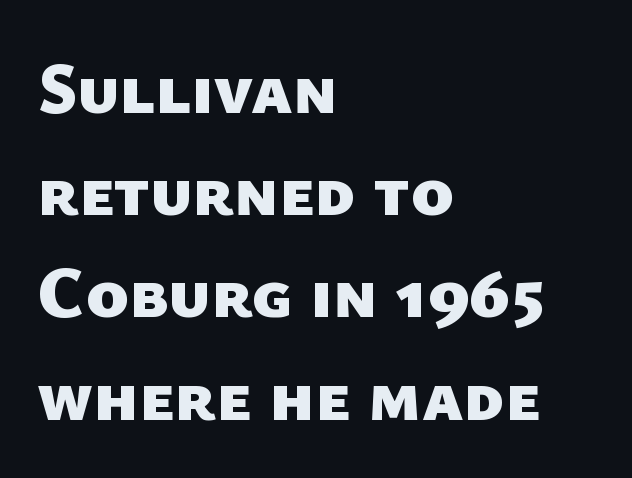
{"serif": "no", "bold": "yes", "weight": "heavy", "width": "normal", "stroke_contrast": "low", "x_height": "medium", "monospaced": "no", "underline": "no", "align": "left", "line_spacing": "normal", "line_spacing_ratio": 1.42, "letter_spacing": "normal", "letter_spacing_em": 0.0, "glyph_px": 72}
